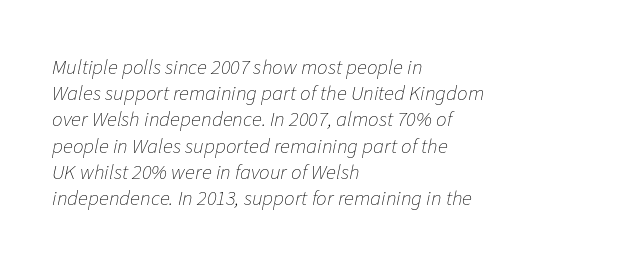
The foot of each line stays bare and open. Compared with a typical body face, this is equally light or lighter still. Designer's note — italics engaged. Tracking here is standard; glyphs follow each other at the usual distance. Notice how descenders clear the ascenders below comfortably — that's standard leading. All the whitespace from short lines collects on the right.
